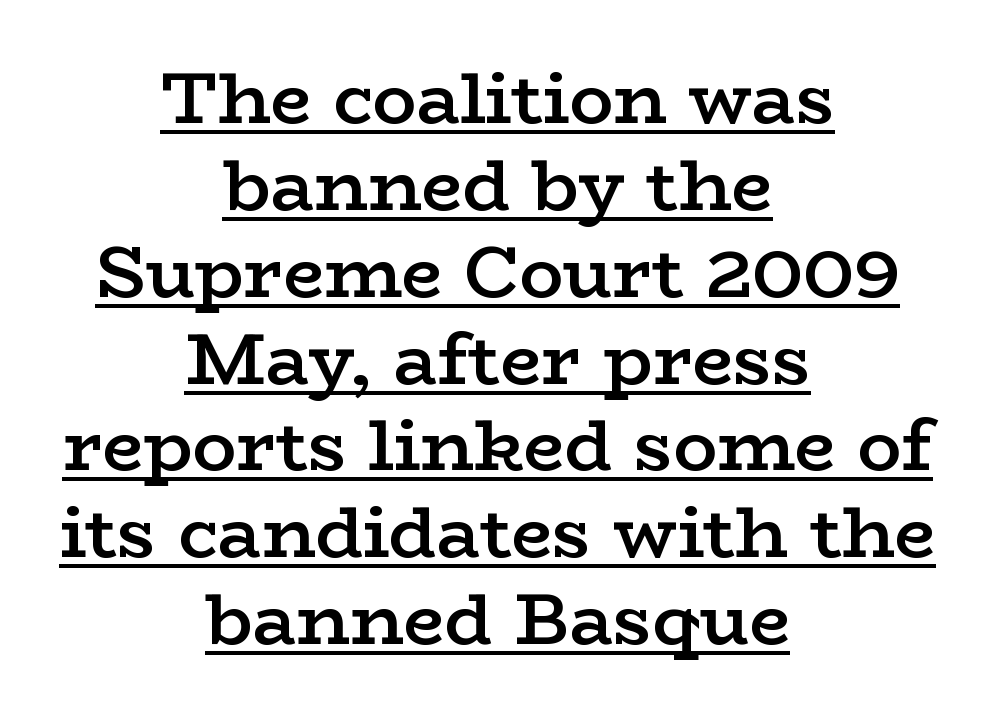
The image shows 73 px semibold, wide serif type, upright; set centered, line spacing 1.19x, normal letter spacing, underlined; low stroke contrast and a medium x-height.
